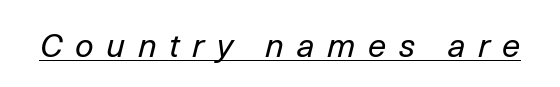
Q: Is the text bold? A: No.
Q: Is the text italic (slanted)? A: Yes, it leans right by about 14 degrees.
Q: Is the text underlined? A: Yes.
Q: Is the spacing between letters normal or unusually wide? A: Unusually wide.
Q: Width (condensed, normal, or wide)? A: Normal.
Q: Stroke contrast? A: Low.
Q: x-height? A: Medium.
Q: Monospaced? A: No.
